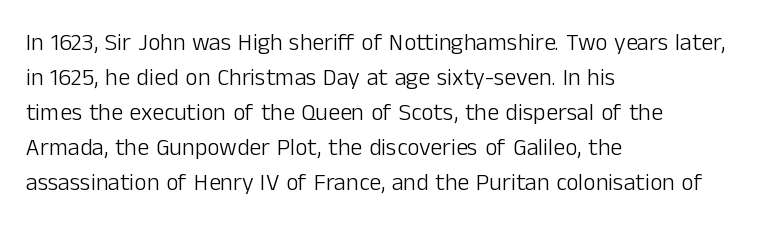
No word sits above an underline. This is the regular roman posture of the typeface. The lines in this sample share a left origin and differ only in where they stop. Successive baselines arrive at the customary interval.
